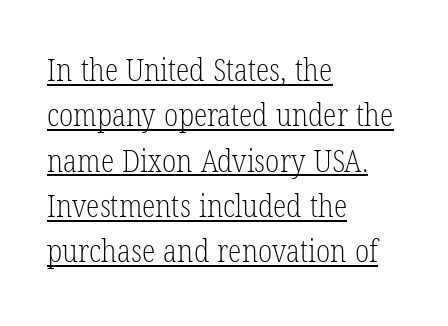
The image shows 31 px light, condensed serif type, upright; set left-aligned, normal line spacing (1.46x), normal letter spacing, underlined; low stroke contrast and a medium x-height.
